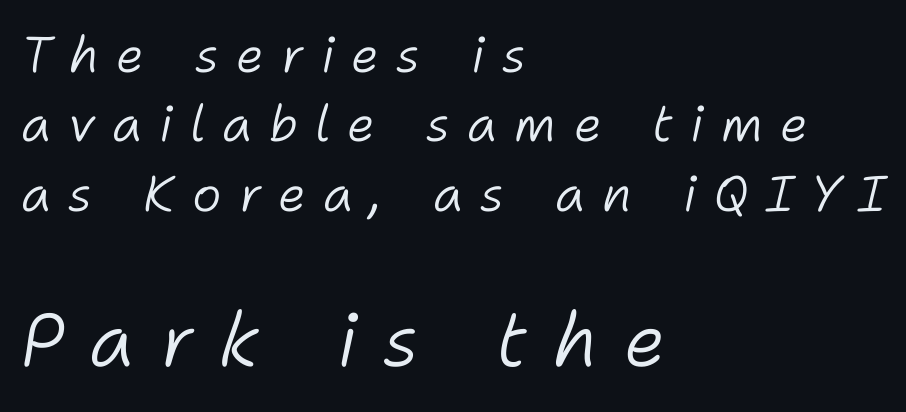
{"italic": "yes", "lean": "right", "slant_degrees": 11, "bold": "no", "weight": "light", "width": "normal", "stroke_contrast": "low", "x_height": "medium", "monospaced": "no", "underline": "no", "align": "left", "line_spacing": "normal", "line_spacing_ratio": 1.39, "letter_spacing": "wide", "letter_spacing_em": 0.34, "larger_block": "second", "size_ratio": 1.5, "glyph_px": 75}
